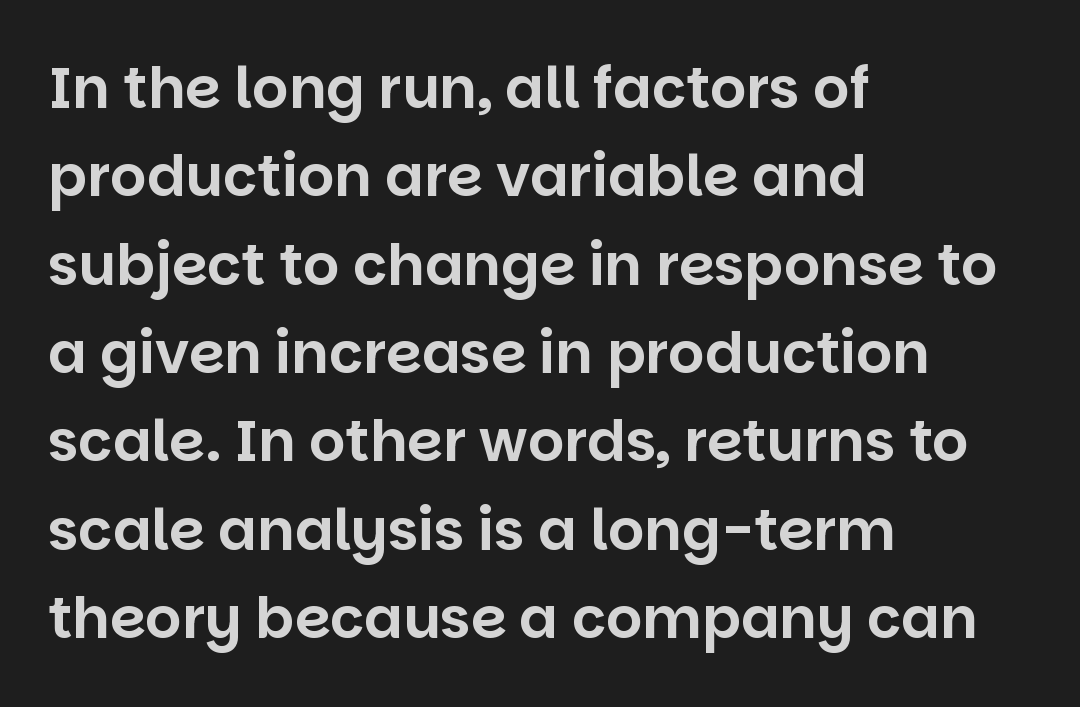
Any mark beneath the type? The region is blank. Students, note that the glyphs here touch the page at normal intervals. Serifs: no, the terminals of the letterforms are clean. Note the varied advance widths — an 'i' is clearly narrower than an 'm'. This is the regular roman posture of the typeface.
